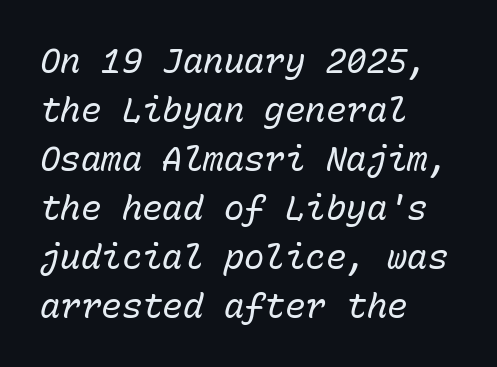
Is the stroke heavy? The answer is a plain regular-or-lighter. Line beginnings align vertically; line endings do not. Think of a typewriter: that constant character pitch is what you see here. Just letters on the line, the space beneath them empty. Successive baselines arrive at the customary interval.
